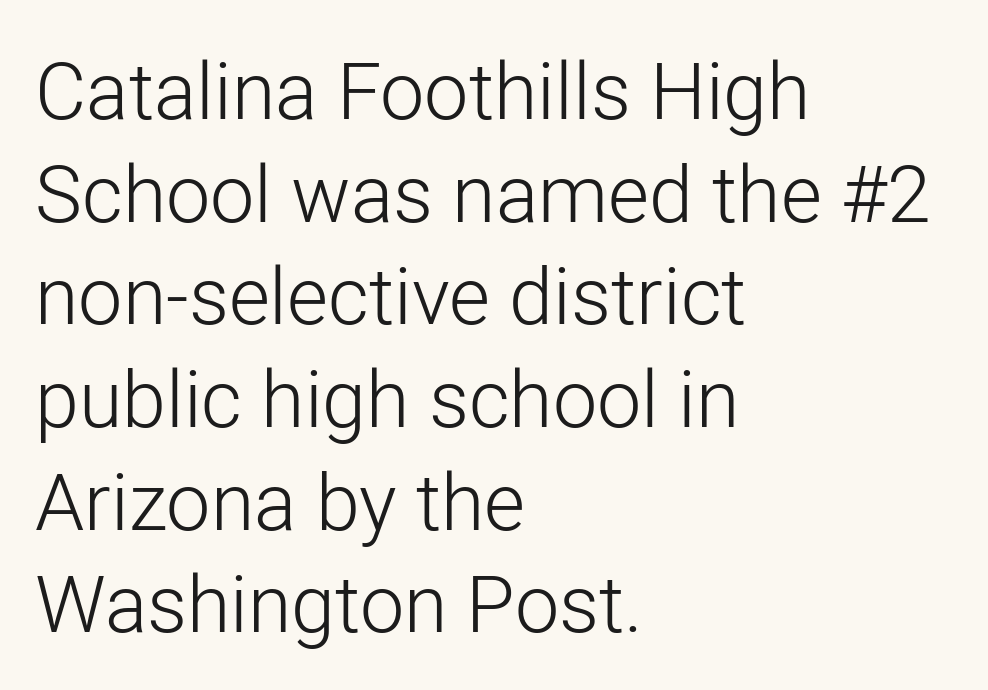
{"serif": "no", "italic": "no", "bold": "no", "weight": "light", "width": "normal", "stroke_contrast": "low", "x_height": "medium", "monospaced": "no", "underline": "no", "align": "left", "line_spacing": "normal", "line_spacing_ratio": 1.3, "letter_spacing": "normal", "letter_spacing_em": 0.0, "glyph_px": 79}
